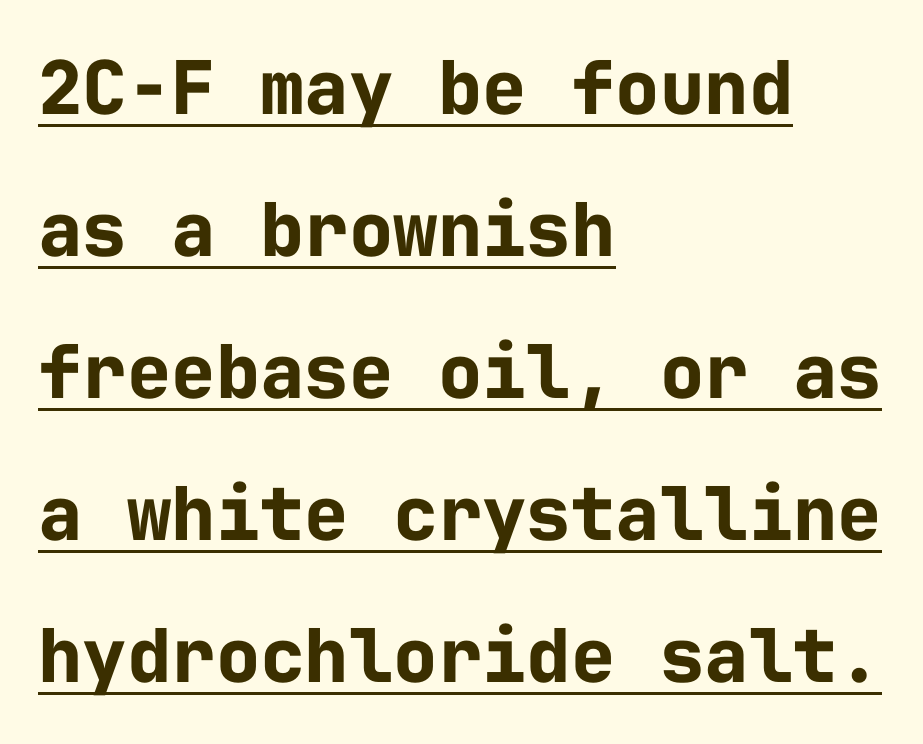
Posture: upright roman. How would I describe the line gaps? Wide and relaxed. The font family rendered here belongs to the sans-serif group. Compared with an ordinary text face, these strokes are far heavier — a full bold. Is the block centered? No — it sits flush against the left margin.
